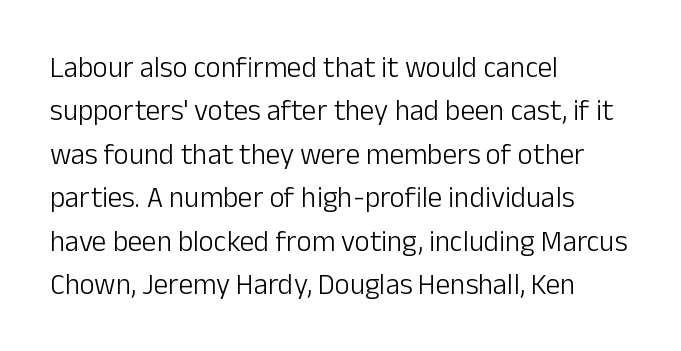
The image shows 29 px light sans-serif type, upright; set left-aligned, normal line spacing (1.5x), normal letter spacing, not underlined; low stroke contrast and a medium x-height.
